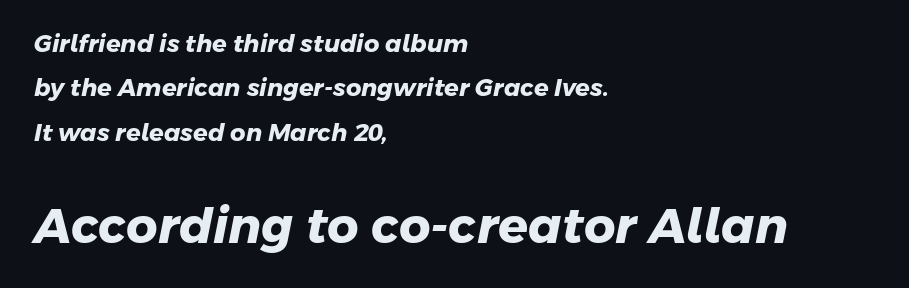
{"serif": "no", "bold": "yes", "weight": "heavy", "width": "normal", "stroke_contrast": "low", "x_height": "medium", "monospaced": "no", "underline": "no", "align": "left", "line_spacing_ratio": 1.85, "letter_spacing": "normal", "letter_spacing_em": 0.0, "larger_block": "second", "size_ratio": 2.04, "glyph_px": 49}
